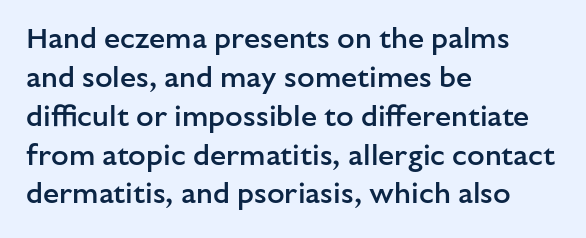
The image shows 29 px semibold sans-serif type, upright; set left-aligned, normal line spacing (1.34x), normal letter spacing, not underlined; low stroke contrast and a medium x-height.
